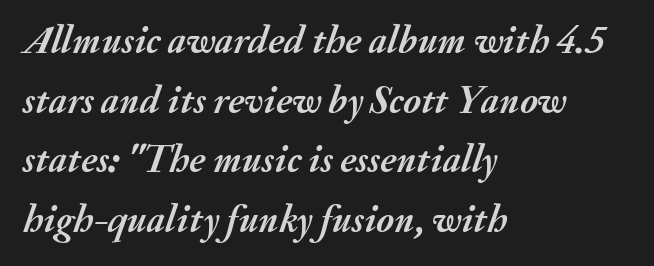
Q: Is the text bold? A: Yes.
Q: Is the text italic (slanted)? A: Yes, it leans right by about 20 degrees.
Q: Is the text underlined? A: No.
Q: How is the paragraph aligned? A: Left-aligned.
Q: Is the spacing between letters normal or unusually wide? A: Normal.
Q: Is the spacing between lines tight, normal or loose? A: Normal.
Q: Width (condensed, normal, or wide)? A: Normal.
Q: Stroke contrast? A: Medium.
Q: x-height? A: Small.
Q: Monospaced? A: No.
